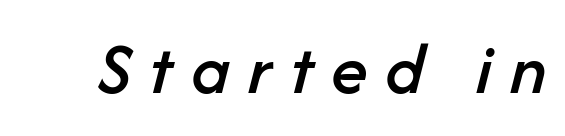
{"italic": "yes", "lean": "right", "slant_degrees": 14, "width": "normal", "stroke_contrast": "low", "x_height": "medium", "monospaced": "no", "underline": "no", "letter_spacing": "wide", "letter_spacing_em": 0.24, "glyph_px": 75}
